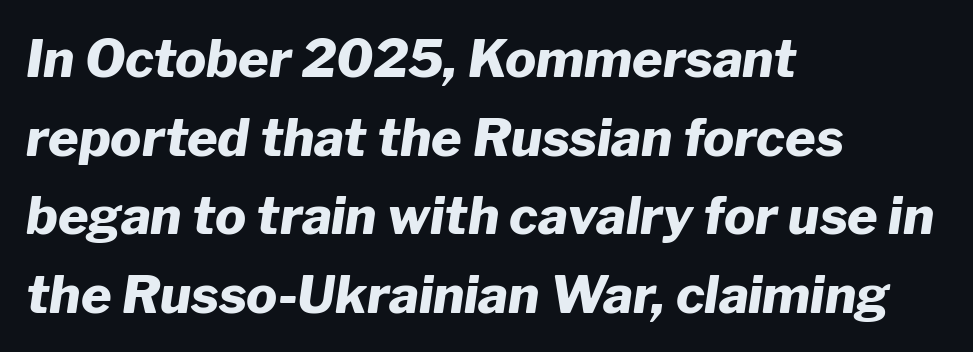
The image shows 52 px heavy type, italic (leaning right); set left-aligned, normal line spacing (1.51x), normal letter spacing, not underlined; low stroke contrast and a medium x-height.
